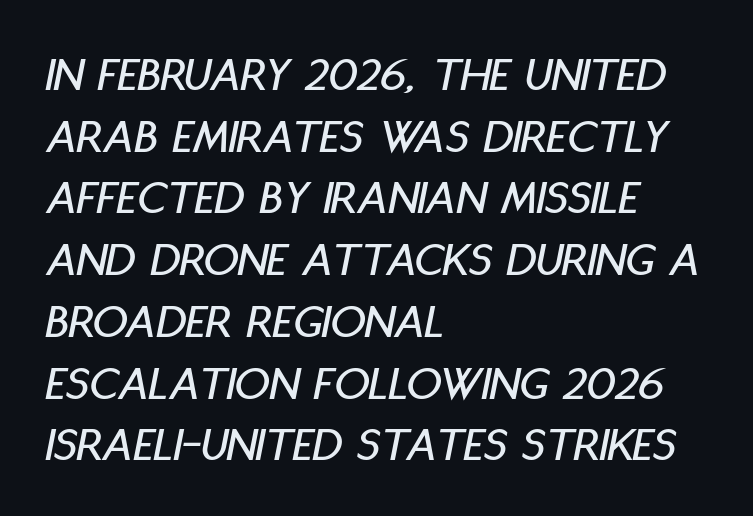
Q: Is the text italic (slanted)? A: Yes, it leans right by about 11 degrees.
Q: Is the text underlined? A: No.
Q: How is the paragraph aligned? A: Left-aligned.
Q: Is the spacing between letters normal or unusually wide? A: Normal.
Q: Is the spacing between lines tight, normal or loose? A: Normal.
Q: Width (condensed, normal, or wide)? A: Condensed.
Q: Stroke contrast? A: Low.
Q: x-height? A: Large.
Q: Monospaced? A: No.
